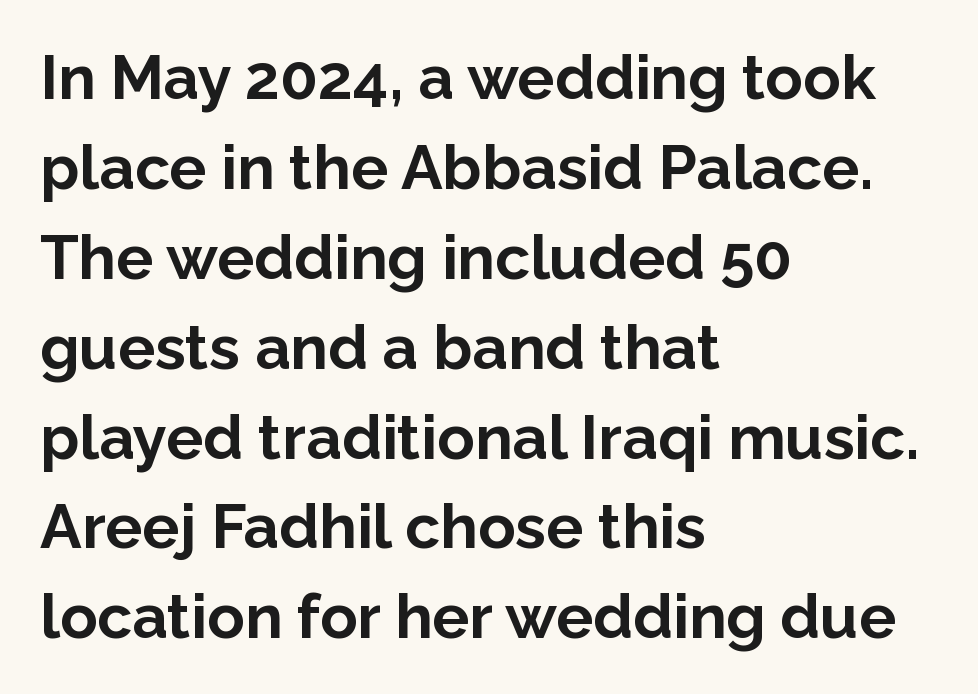
Every row of glyphs begins at an identical x-position on the left. The typeface chosen for these lines omits serifs. The passage shown stacks its lines at a standard gap. Weight check: bold — yes, fully. The axis of the letterforms is exactly vertical. The passage shown is typed in a proportional face where columns would drift.
